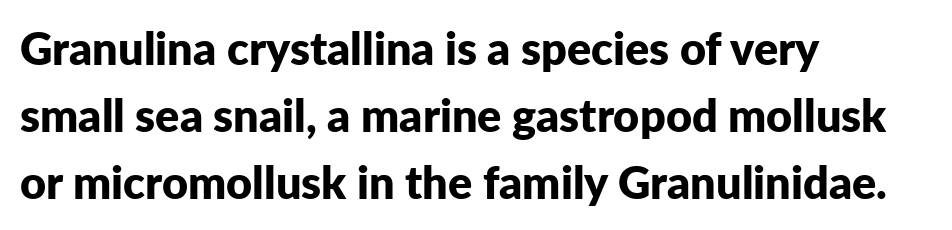
{"serif": "no", "italic": "no", "bold": "yes", "weight": "bold", "width": "normal", "stroke_contrast": "low", "x_height": "medium", "monospaced": "no", "underline": "no", "align": "left", "line_spacing": "normal", "line_spacing_ratio": 1.49, "letter_spacing": "normal", "letter_spacing_em": 0.0, "glyph_px": 45}
